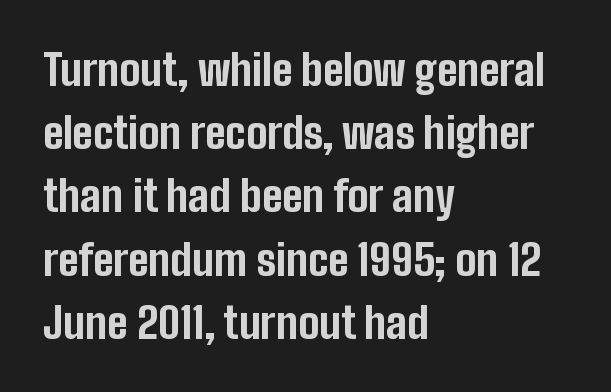
You can tell it's not italic because the verticals are truly vertical. Is the type bold? Yes — the strokes are clearly thick and heavy. The glyphs are unaccompanied by any horizontal stroke below them. These lines are rendered in a variable-pitch font. If you drew a ruler down the left edge, every line would touch it.
